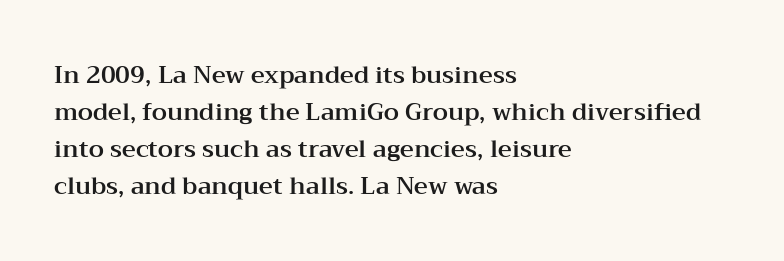
This is roman type, the default non-slanted kind. The lines in this sample share a left origin and differ only in where they stop. Glance below the letters and you will spot only blank space. The line-height multiplier appears to be the usual default. No extra tracking has been applied to these lines.
